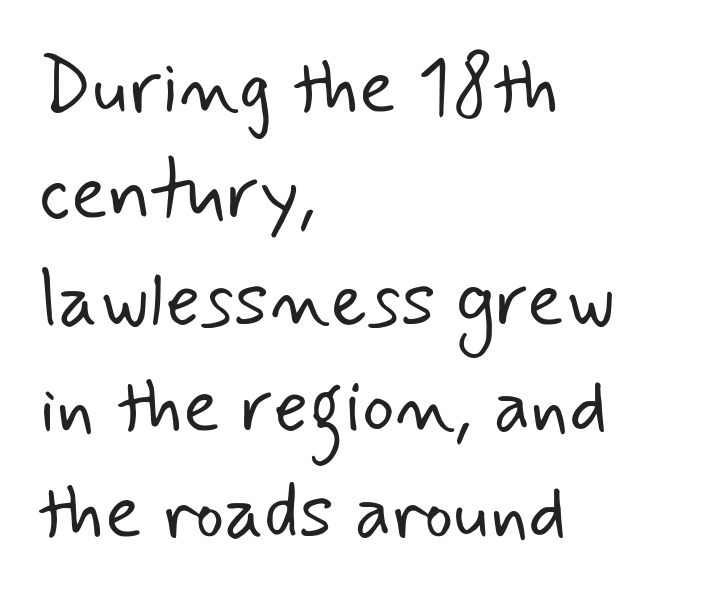
Q: Is the text bold? A: No.
Q: Is the typeface a serif or a sans-serif typeface? A: Sans-serif.
Q: Is the text underlined? A: No.
Q: How is the paragraph aligned? A: Left-aligned.
Q: Is the spacing between letters normal or unusually wide? A: Normal.
Q: Is the spacing between lines tight, normal or loose? A: Normal.
Q: Width (condensed, normal, or wide)? A: Normal.
Q: Stroke contrast? A: Low.
Q: x-height? A: Small.
Q: Monospaced? A: No.
